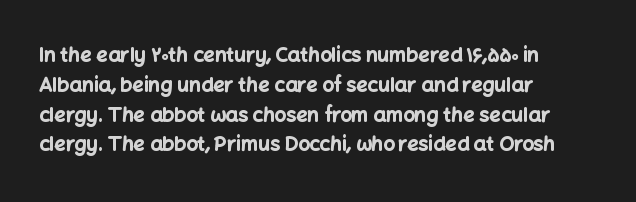
Q: Is the text bold? A: Yes.
Q: Is the text italic (slanted)? A: No, it is upright.
Q: Is the text underlined? A: No.
Q: How is the paragraph aligned? A: Left-aligned.
Q: Is the spacing between letters normal or unusually wide? A: Normal.
Q: Is the spacing between lines tight, normal or loose? A: Normal.
